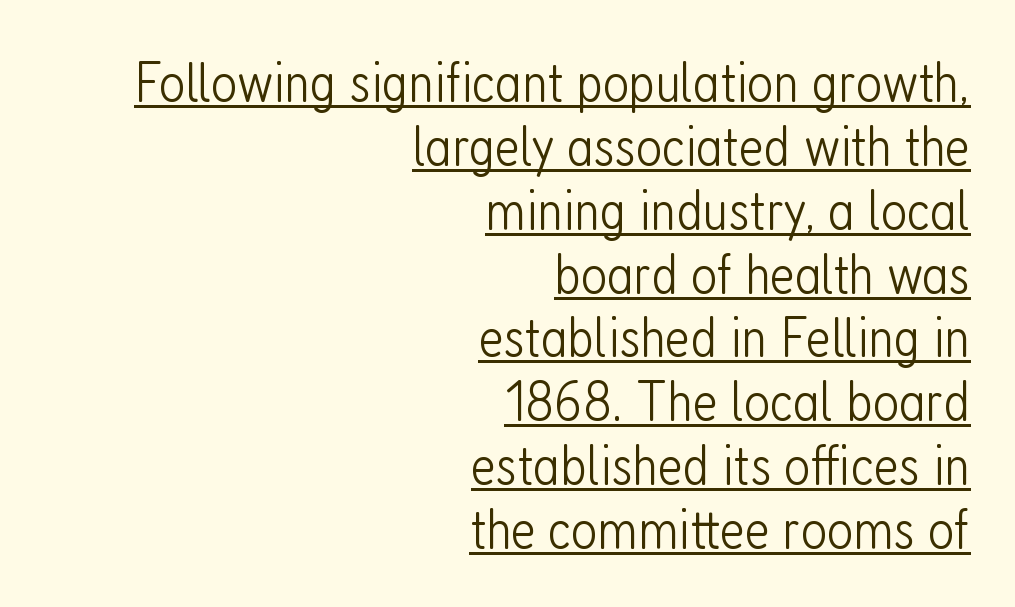
A typographer would call this underscored text. Standard letterfit; no display-style spreading of the glyphs. What's the leading like? Squeezed, with rows nearly overlapping. The characters are drawn with everyday or finer stroke widths.
